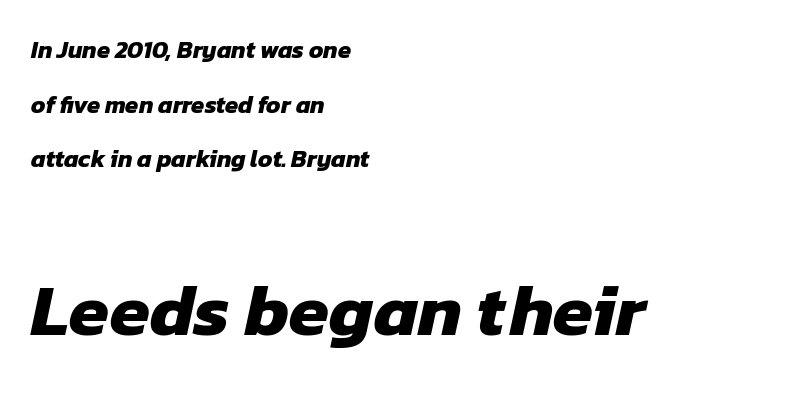
The image shows 73 px heavy sans-serif type; set left-aligned, loose line spacing (2.28x), normal letter spacing, not underlined; the second (bottom) block is 3.04x larger; low stroke contrast and a medium x-height.
